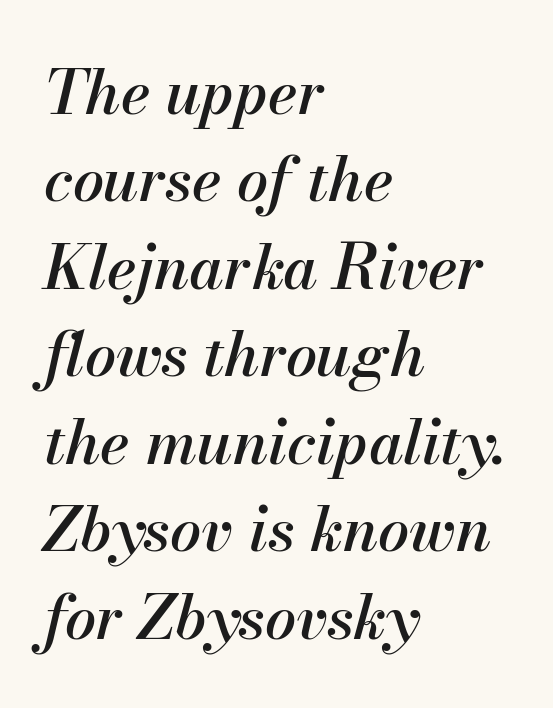
Q: Is the text italic (slanted)? A: Yes, it leans right by about 13 degrees.
Q: Is the text underlined? A: No.
Q: How is the paragraph aligned? A: Left-aligned.
Q: Is the spacing between letters normal or unusually wide? A: Normal.
Q: Is the spacing between lines tight, normal or loose? A: Normal.
Q: Width (condensed, normal, or wide)? A: Normal.
Q: Stroke contrast? A: Medium.
Q: x-height? A: Small.
Q: Monospaced? A: No.
